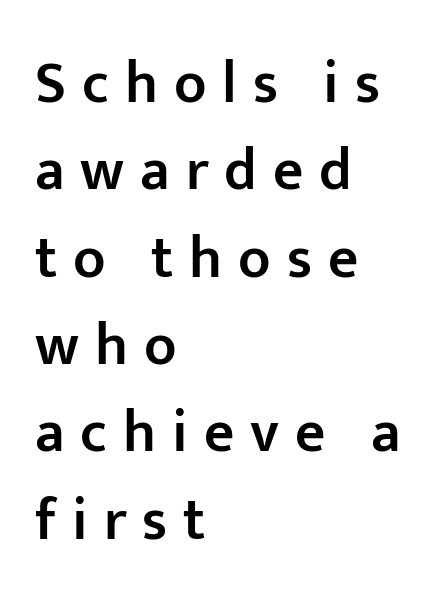
{"serif": "no", "italic": "no", "bold": "semi", "weight": "semibold", "width": "normal", "stroke_contrast": "low", "x_height": "medium", "monospaced": "no", "underline": "no", "align": "left", "line_spacing": "normal", "line_spacing_ratio": 1.48, "letter_spacing": "wide", "letter_spacing_em": 0.27, "glyph_px": 59}
